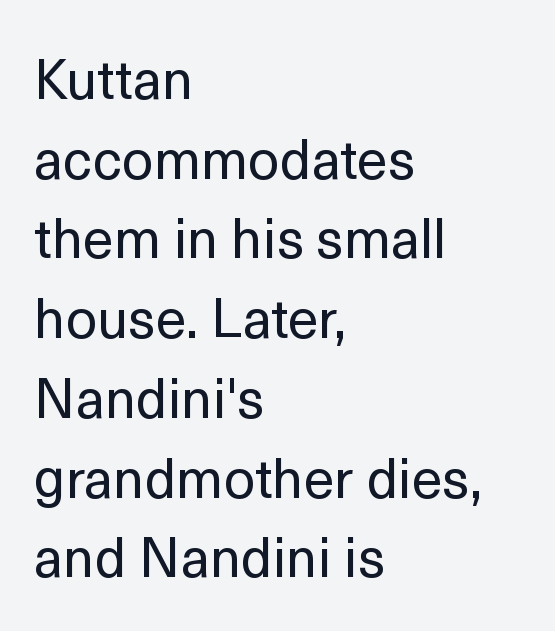
Q: Is the text bold? A: No.
Q: Is the text italic (slanted)? A: No, it is upright.
Q: Is the typeface a serif or a sans-serif typeface? A: Sans-serif.
Q: Is the text underlined? A: No.
Q: How is the paragraph aligned? A: Left-aligned.
Q: Is the spacing between letters normal or unusually wide? A: Normal.
Q: Is the spacing between lines tight, normal or loose? A: Normal.
Q: Width (condensed, normal, or wide)? A: Normal.
Q: x-height? A: Medium.
Q: Monospaced? A: No.
